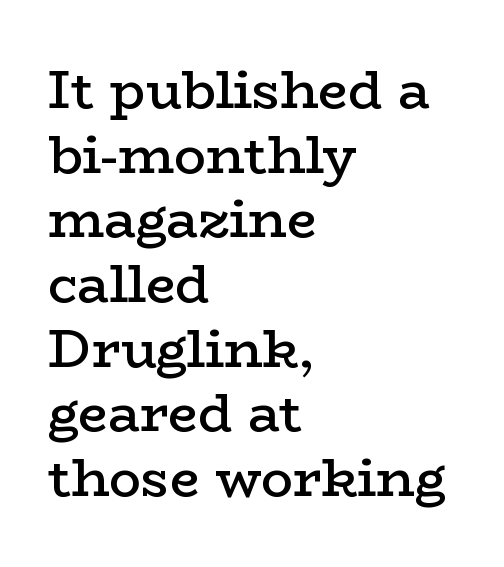
{"serif": "yes", "italic": "no", "bold": "semi", "weight": "semibold", "width": "wide", "stroke_contrast": "low", "x_height": "medium", "monospaced": "no", "underline": "no", "align": "left", "line_spacing_ratio": 1.22, "letter_spacing": "normal", "letter_spacing_em": 0.0, "glyph_px": 53}
